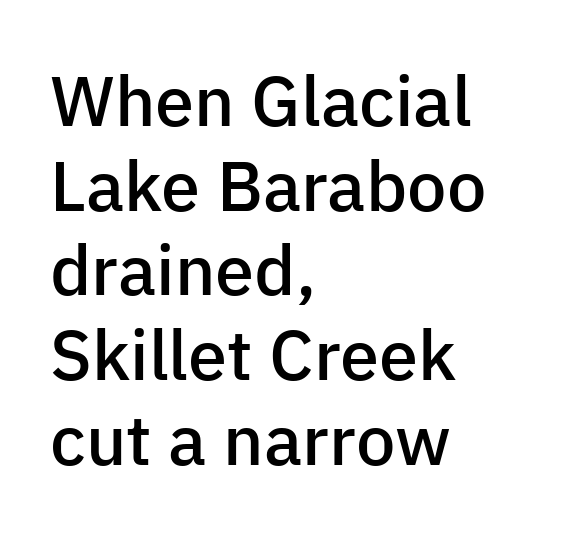
The image shows 70 px semibold sans-serif type, upright; set left-aligned, line spacing 1.21x, normal letter spacing, not underlined; low stroke contrast and a medium x-height.
